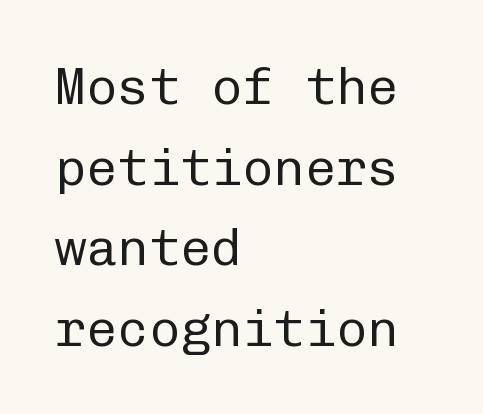
Q: Is the text bold? A: No.
Q: Is the text italic (slanted)? A: No, it is upright.
Q: Is the typeface a serif or a sans-serif typeface? A: Sans-serif.
Q: Is the text underlined? A: No.
Q: How is the paragraph aligned? A: Left-aligned.
Q: Is the spacing between letters normal or unusually wide? A: Normal.
Q: Is the spacing between lines tight, normal or loose? A: Normal.
Q: Width (condensed, normal, or wide)? A: Normal.
Q: Stroke contrast? A: Low.
Q: x-height? A: Medium.
Q: Monospaced? A: Yes.
